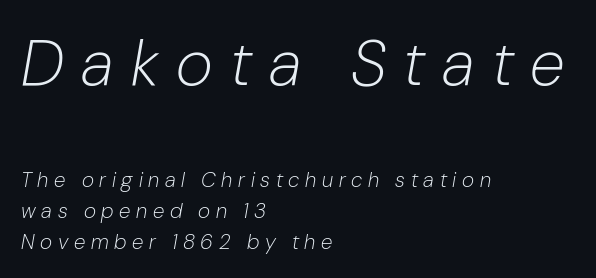
The image shows 64 px light type, italic (leaning right); set left-aligned, normal line spacing (1.47x), unusually wide letter spacing (+0.27 em), not underlined; the first (top) block is 3.05x larger; low stroke contrast and a medium x-height.
